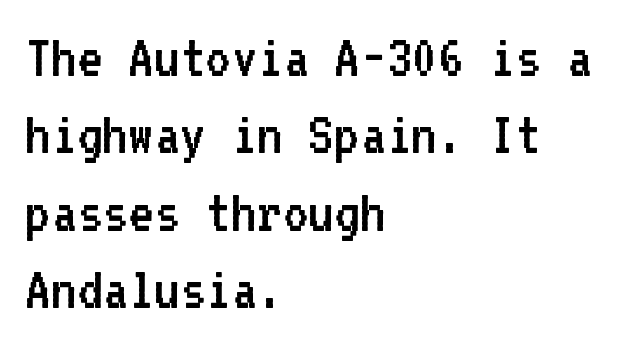
Beneath every word, the page is bare. The type is set solid horizontally, with unmodified tracking. The vertical gap from one line to the next is medium. When letters stand straight like this, we call the style roman or upright.
